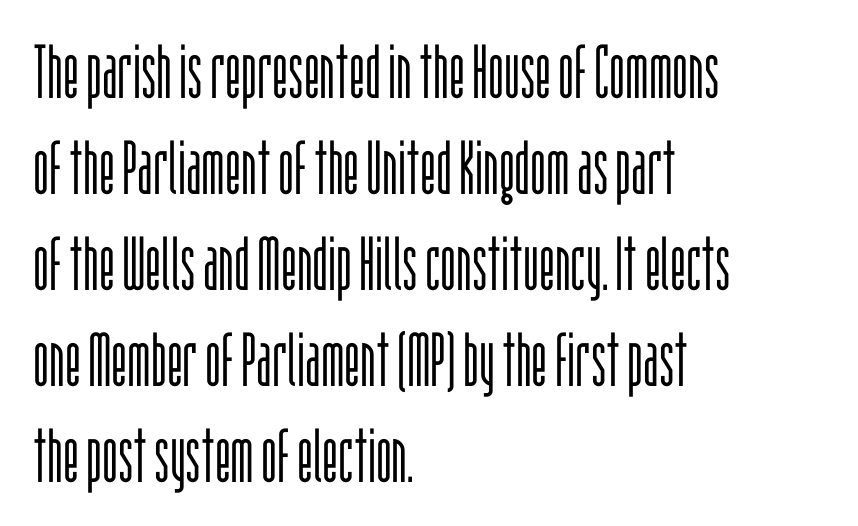
The image shows 75 px light, condensed sans-serif type, upright; set left-aligned, normal line spacing (1.28x), normal letter spacing, not underlined; low stroke contrast and a large x-height.
